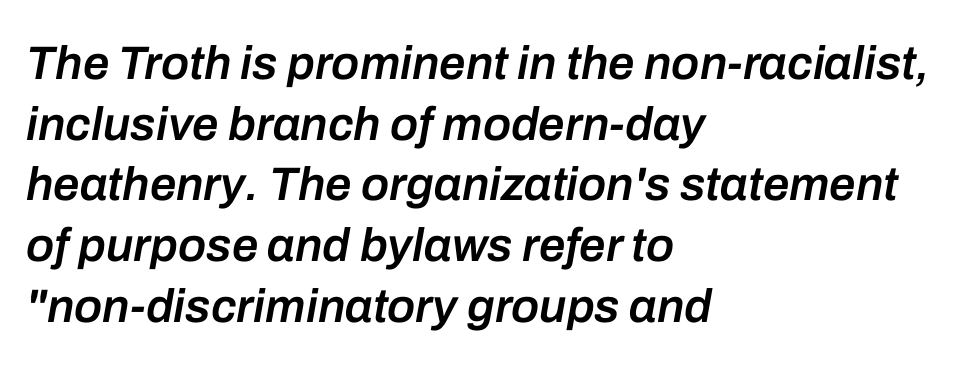
Q: Is the text bold? A: Semi-bold.
Q: Is the text italic (slanted)? A: Yes, it leans right by about 10 degrees.
Q: Is the text underlined? A: No.
Q: How is the paragraph aligned? A: Left-aligned.
Q: Is the spacing between letters normal or unusually wide? A: Normal.
Q: Is the spacing between lines tight, normal or loose? A: Normal.
Q: Width (condensed, normal, or wide)? A: Normal.
Q: Stroke contrast? A: Low.
Q: x-height? A: Medium.
Q: Monospaced? A: No.
